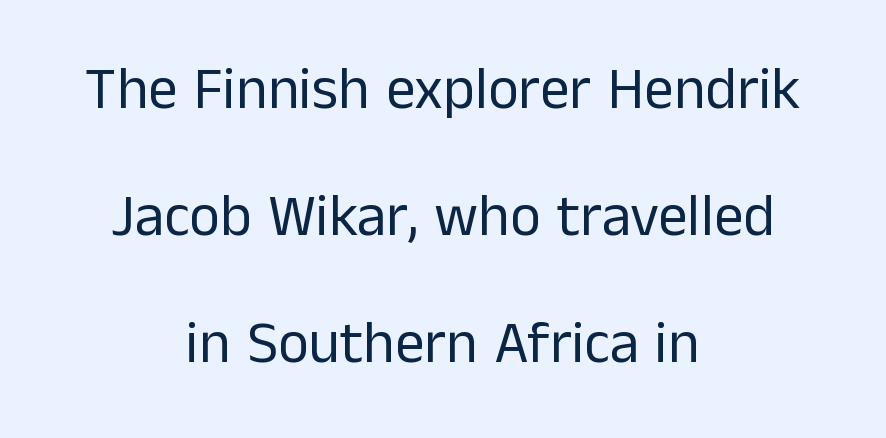
{"serif": "no", "italic": "no", "bold": "no", "weight": "regular", "width": "normal", "stroke_contrast": "low", "x_height": "medium", "monospaced": "no", "underline": "no", "align": "center", "line_spacing": "loose", "line_spacing_ratio": 2.15, "letter_spacing": "normal", "letter_spacing_em": 0.0, "glyph_px": 59}
